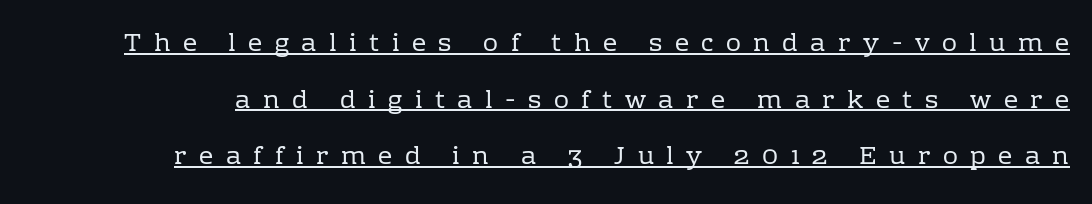
{"italic": "no", "bold": "no", "underline": "yes", "line_spacing": "loose", "line_spacing_ratio": 2.27, "letter_spacing": "wide", "letter_spacing_em": 0.5, "glyph_px": 25}
